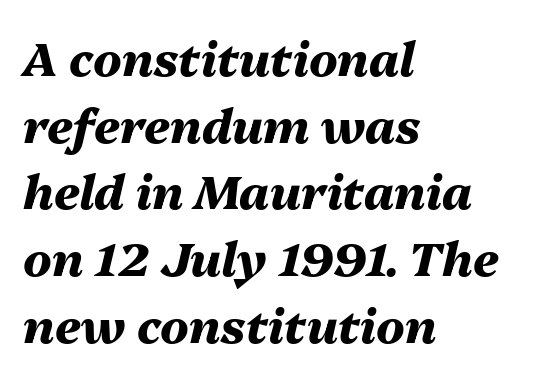
The image shows 47 px heavy type, italic (leaning right); set left-aligned, normal line spacing (1.42x), normal letter spacing, not underlined; medium stroke contrast and a medium x-height.
